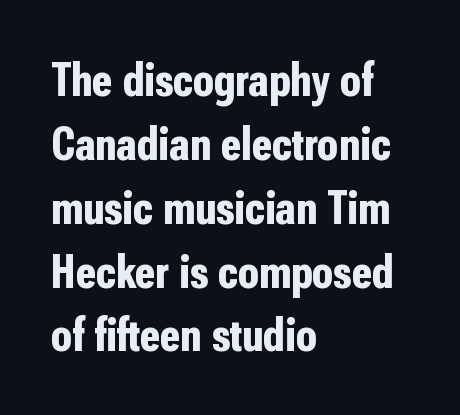
Spacing between characters is what you'd get straight out of the box. Underlining? Definitely not there. Is the type bold? Yes — the strokes are clearly thick and heavy. The lines sit at an ordinary, default distance from one another. Italic: no, the glyphs are upright roman.
